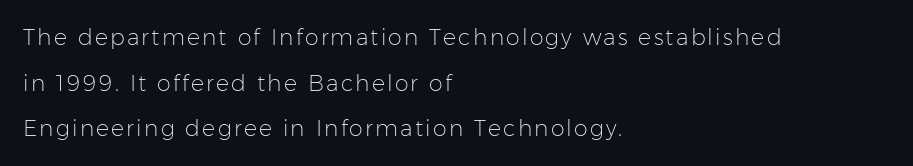
These glyphs show unthickened strokes, regular width or finer. Horizontally, the lines are justified to the leading edge only. Characters remain perfectly vertical along every line. No word sits above an underline.
